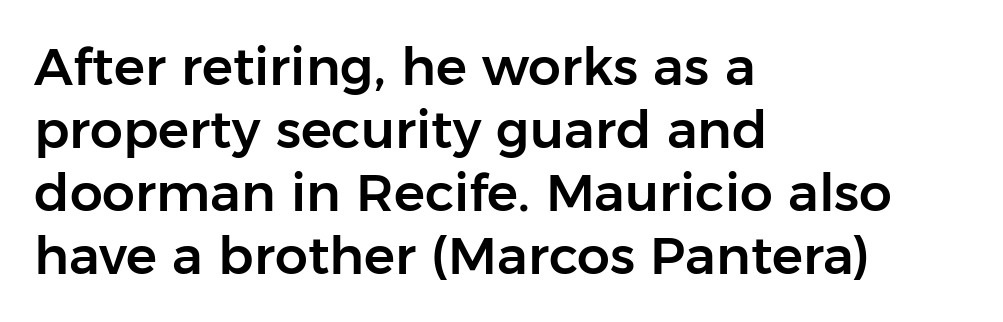
The image shows 52 px sans-serif type, upright; set left-aligned, line spacing 1.21x, normal letter spacing, not underlined; low stroke contrast and a medium x-height.
